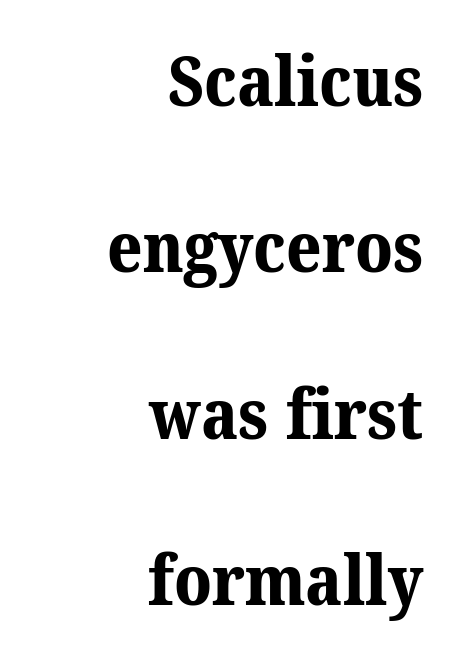
The zone under the glyphs is completely vacant. The paragraph shown leans on its right margin. A great deal of white space separates one row of letters from the next. Each word holds together tightly as a unit, with standard inter-letter gaps. The designer went with a serif here, giving each stem small feet. Here the designer chose a conventional face with non-uniform glyph widths.
